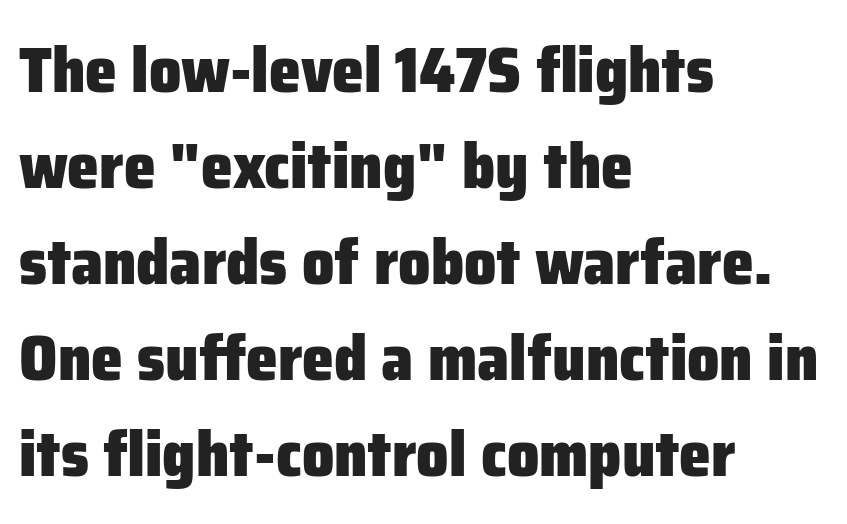
Q: Is the text bold? A: Yes.
Q: Is the text italic (slanted)? A: No, it is upright.
Q: Is the typeface a serif or a sans-serif typeface? A: Sans-serif.
Q: Is the text underlined? A: No.
Q: How is the paragraph aligned? A: Left-aligned.
Q: Is the spacing between letters normal or unusually wide? A: Normal.
Q: Is the spacing between lines tight, normal or loose? A: Normal.
Q: Width (condensed, normal, or wide)? A: Normal.
Q: Stroke contrast? A: Low.
Q: x-height? A: Medium.
Q: Monospaced? A: No.
